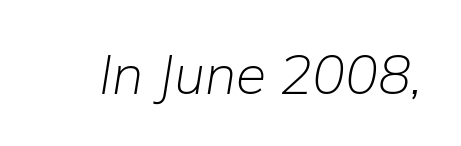
The image shows 55 px light type, italic (leaning right); set normal letter spacing, not underlined; low stroke contrast and a medium x-height.
